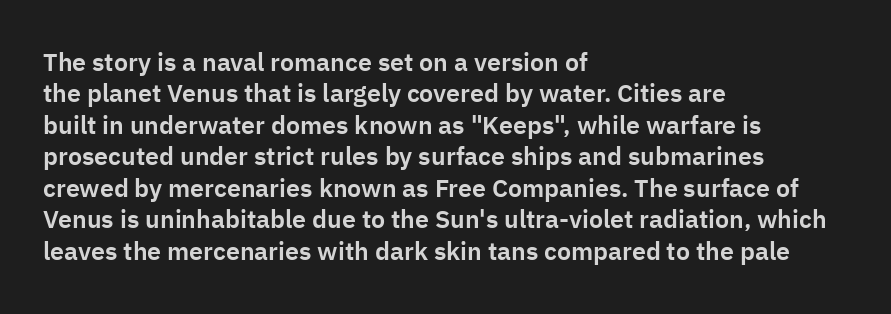
The image shows 25 px text type, upright; set left-aligned, normal line spacing (1.26x), normal letter spacing, not underlined.
